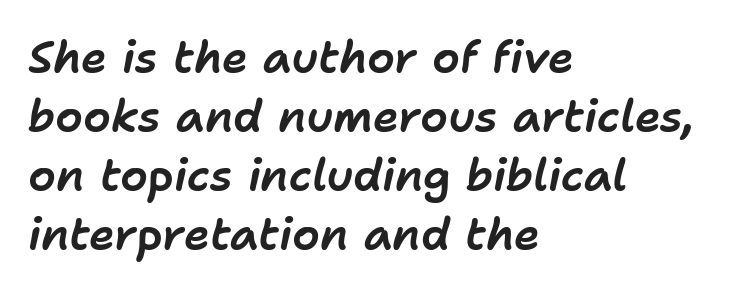
The image shows 44 px text type, italic (leaning right); set left-aligned, normal line spacing (1.34x), normal letter spacing, not underlined; low stroke contrast and a medium x-height.
